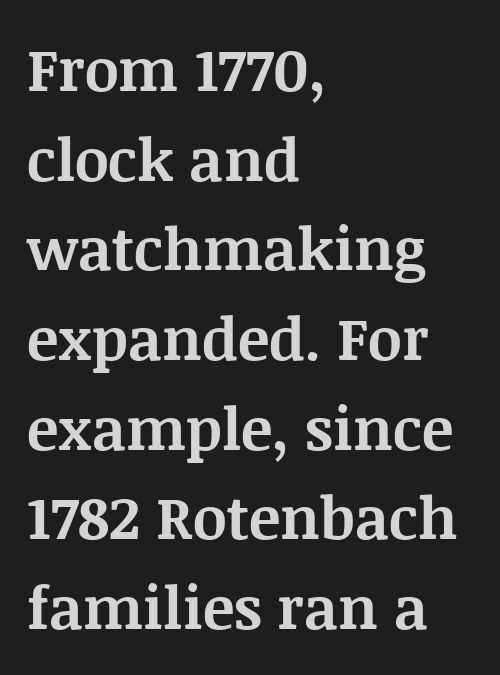
The image shows 59 px bold serif type, upright; set left-aligned, normal line spacing (1.52x), normal letter spacing, not underlined; medium stroke contrast and a large x-height.
